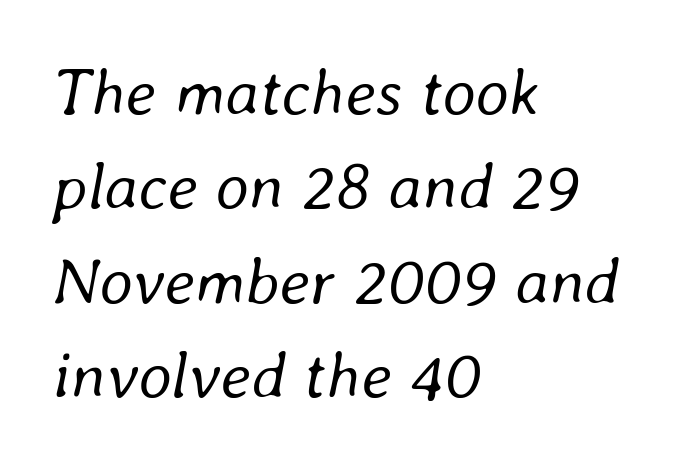
{"italic": "yes", "lean": "right", "slant_degrees": 8, "bold": "no", "weight": "regular", "width": "normal", "stroke_contrast": "low", "x_height": "medium", "monospaced": "no", "underline": "no", "align": "left", "line_spacing": "normal", "line_spacing_ratio": 1.43, "letter_spacing": "normal", "letter_spacing_em": 0.0, "glyph_px": 66}
